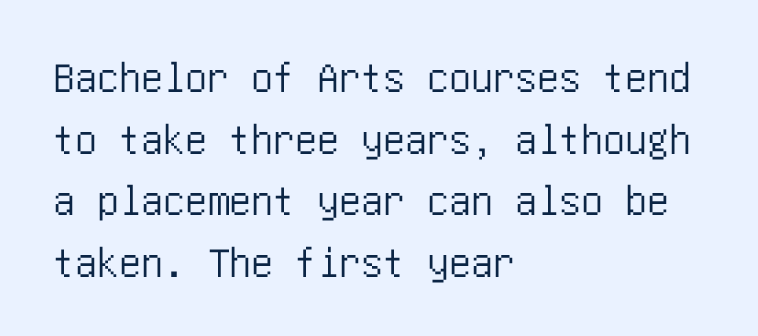
The image shows 44 px condensed sans-serif type, upright; set left-aligned, normal line spacing (1.4x), normal letter spacing, not underlined; low stroke contrast and a large x-height.
